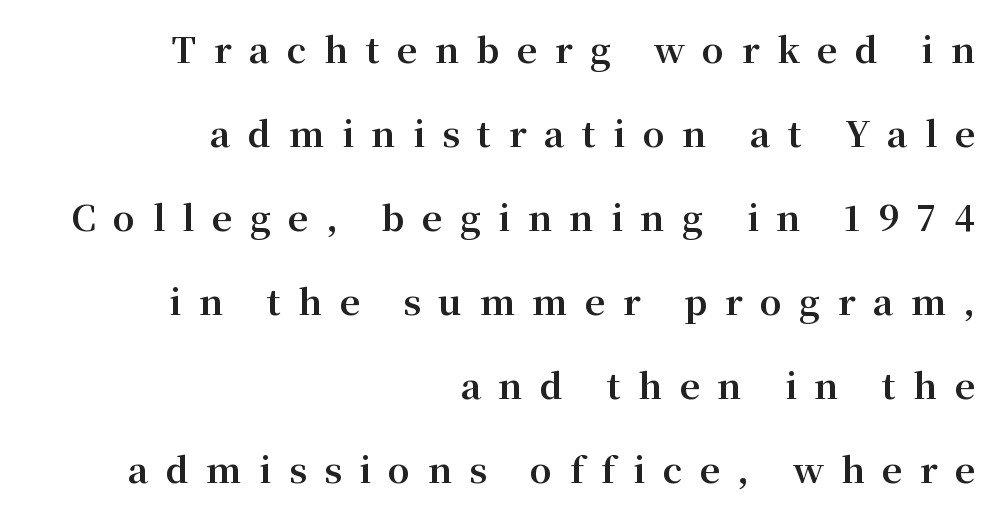
The image shows 35 px bold serif type, upright; set right-aligned, loose line spacing (2.4x), unusually wide letter spacing (+0.5 em), not underlined; medium stroke contrast and a medium x-height.
